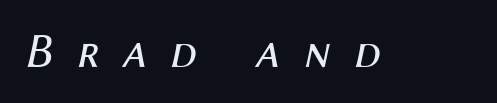
The image shows 49 px regular-weight type, italic (leaning right); set unusually wide letter spacing (+0.47 em), not underlined; medium stroke contrast and a medium x-height.
